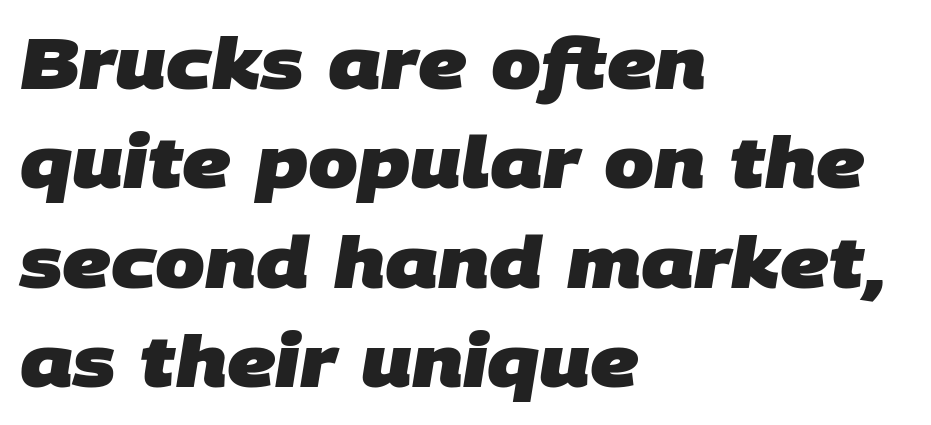
The image shows 71 px heavy sans-serif type; set left-aligned, normal line spacing (1.4x), normal letter spacing, not underlined; low stroke contrast and a large x-height.
